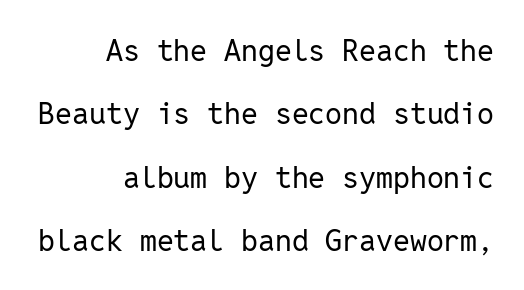
The vertical gap from one line to the next is large. No extra ink here — the face is not bold. You could count columns in this text — the font is strictly monospaced. The letters carry no serifs — their stems end cleanly without finishing strokes.
